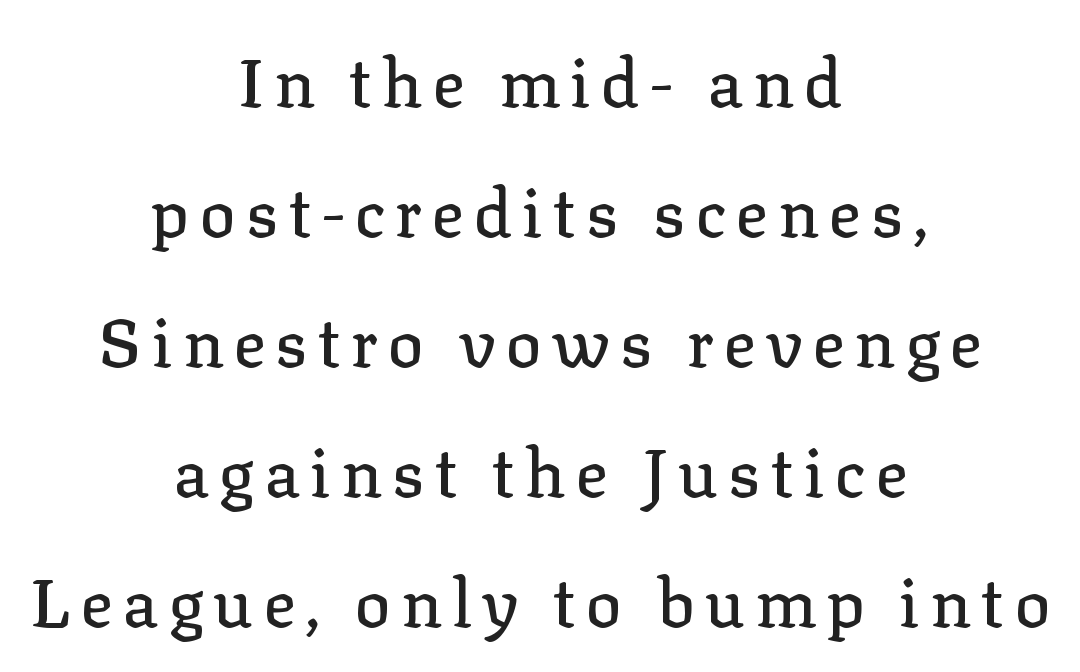
Q: Is the text italic (slanted)? A: No, it is upright.
Q: Is the typeface a serif or a sans-serif typeface? A: Serif.
Q: Is the text underlined? A: No.
Q: How is the paragraph aligned? A: Centered.
Q: Is the spacing between lines tight, normal or loose? A: Loose.
Q: Width (condensed, normal, or wide)? A: Normal.
Q: Stroke contrast? A: Low.
Q: x-height? A: Medium.
Q: Monospaced? A: No.
